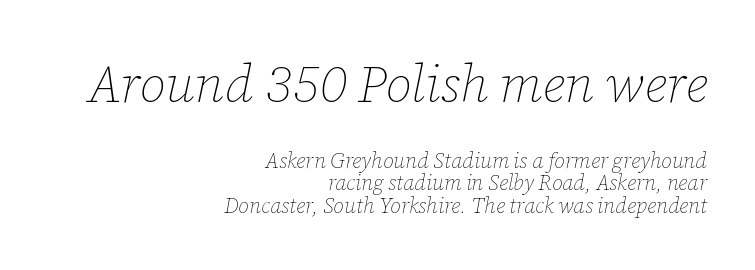
Q: Is the text bold? A: No.
Q: Is the text italic (slanted)? A: Yes, it leans right by about 12 degrees.
Q: Is the text underlined? A: No.
Q: How is the paragraph aligned? A: Right-aligned.
Q: Is the spacing between letters normal or unusually wide? A: Normal.
Q: Is the spacing between lines tight, normal or loose? A: Tight.
Q: Which block of text is set in a larger size, the first (top) or the second (bottom)? A: The first (top) one.
Q: Width (condensed, normal, or wide)? A: Normal.
Q: Stroke contrast? A: Low.
Q: x-height? A: Medium.
Q: Monospaced? A: No.
